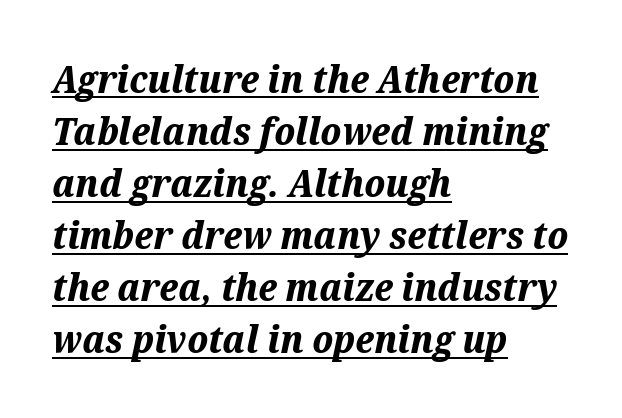
{"italic": "yes", "lean": "right", "slant_degrees": 12, "bold": "yes", "weight": "bold", "width": "normal", "stroke_contrast": "medium", "x_height": "medium", "monospaced": "no", "underline": "yes", "align": "left", "line_spacing": "normal", "line_spacing_ratio": 1.37, "letter_spacing": "normal", "letter_spacing_em": 0.0, "glyph_px": 38}
